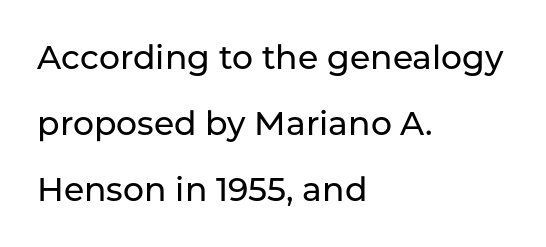
{"serif": "no", "italic": "no", "width": "normal", "stroke_contrast": "low", "x_height": "medium", "monospaced": "no", "underline": "no", "align": "left", "line_spacing": "loose", "line_spacing_ratio": 2.0, "letter_spacing": "normal", "letter_spacing_em": 0.0, "glyph_px": 33}
